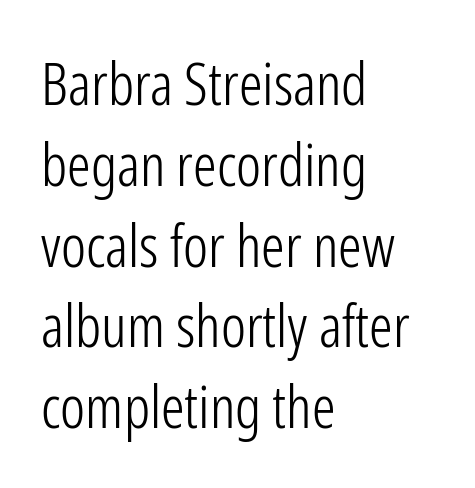
Q: Is the text bold? A: No.
Q: Is the text italic (slanted)? A: No, it is upright.
Q: Is the typeface a serif or a sans-serif typeface? A: Sans-serif.
Q: Is the text underlined? A: No.
Q: How is the paragraph aligned? A: Left-aligned.
Q: Is the spacing between letters normal or unusually wide? A: Normal.
Q: Is the spacing between lines tight, normal or loose? A: Normal.
Q: Width (condensed, normal, or wide)? A: Condensed.
Q: Stroke contrast? A: Low.
Q: x-height? A: Medium.
Q: Monospaced? A: No.
